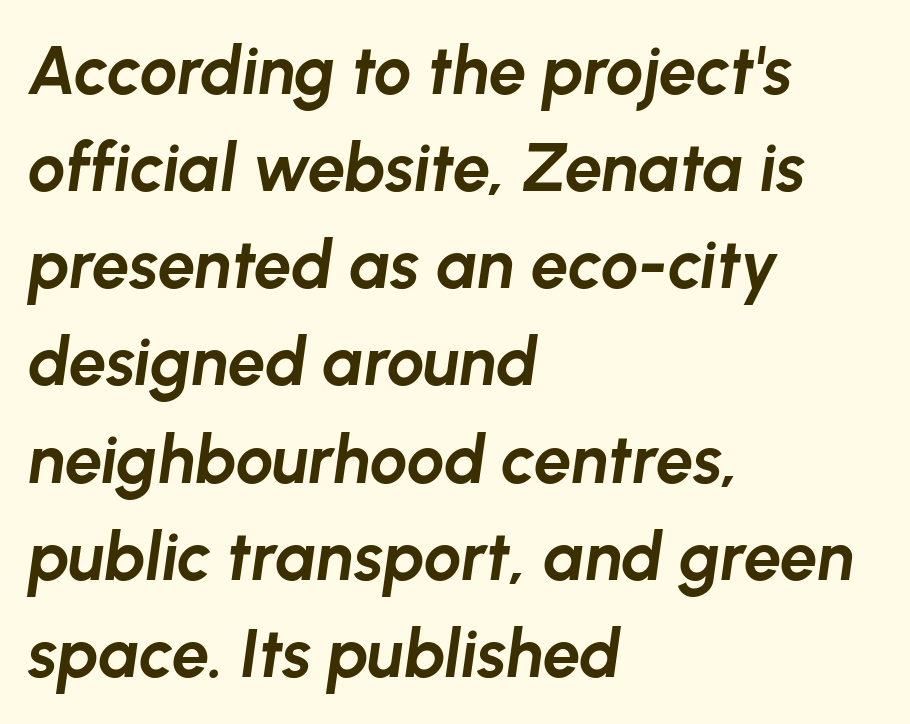
{"italic": "yes", "lean": "right", "slant_degrees": 8, "bold": "yes", "weight": "bold", "width": "normal", "stroke_contrast": "low", "x_height": "medium", "monospaced": "no", "underline": "no", "align": "left", "line_spacing": "normal", "line_spacing_ratio": 1.45, "letter_spacing": "normal", "letter_spacing_em": 0.0, "glyph_px": 67}
